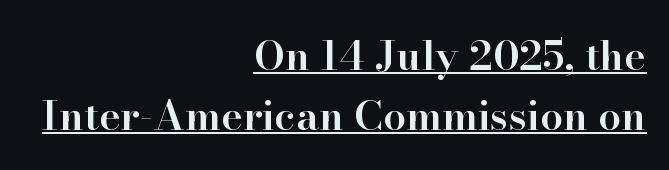
The image shows 41 px semibold serif type, upright; set right-aligned, normal line spacing (1.46x), normal letter spacing, underlined; high stroke contrast and a small x-height.
